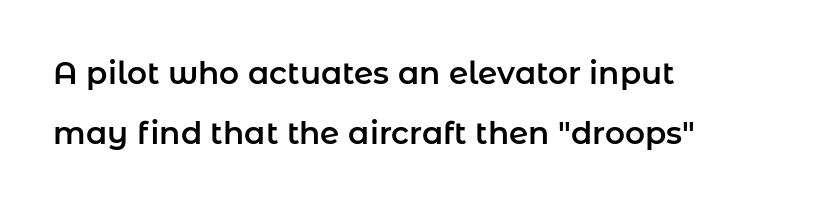
Caption: standard tracking, unaltered. Leading: increased. Beneath every word, the page is bare. A typesetter would call this proportional, since set widths differ per character. What kind of face is this? One without serifs — a sans.
